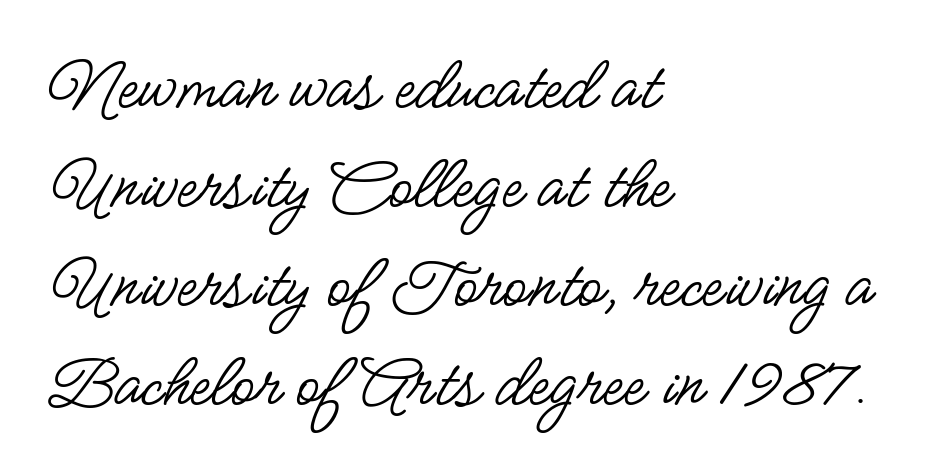
The image shows 78 px regular-weight, condensed sans-serif type; set left-aligned, normal line spacing (1.27x), normal letter spacing, not underlined; low stroke contrast and a small x-height.
